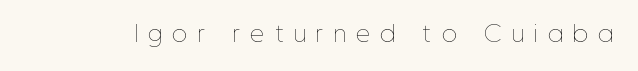
{"italic": "no", "bold": "no", "underline": "no", "letter_spacing": "wide", "letter_spacing_em": 0.48, "glyph_px": 22}
